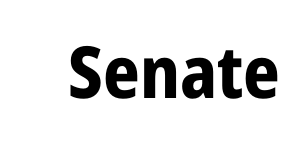
{"serif": "no", "italic": "no", "bold": "yes", "weight": "bold", "width": "condensed", "stroke_contrast": "low", "x_height": "medium", "monospaced": "no", "underline": "no", "letter_spacing": "normal", "letter_spacing_em": 0.0, "glyph_px": 72}
